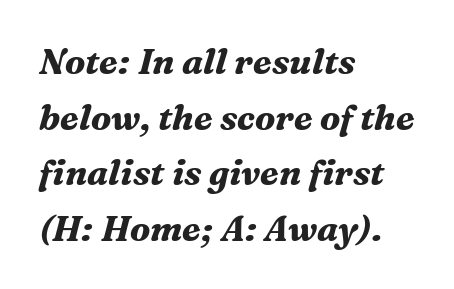
Q: Is the text bold? A: Yes.
Q: Is the text italic (slanted)? A: Yes, it leans right by about 16 degrees.
Q: Is the typeface a serif or a sans-serif typeface? A: Serif.
Q: Is the text underlined? A: No.
Q: How is the paragraph aligned? A: Left-aligned.
Q: Is the spacing between letters normal or unusually wide? A: Normal.
Q: Is the spacing between lines tight, normal or loose? A: Normal.
Q: Width (condensed, normal, or wide)? A: Normal.
Q: Stroke contrast? A: Medium.
Q: x-height? A: Medium.
Q: Monospaced? A: No.
